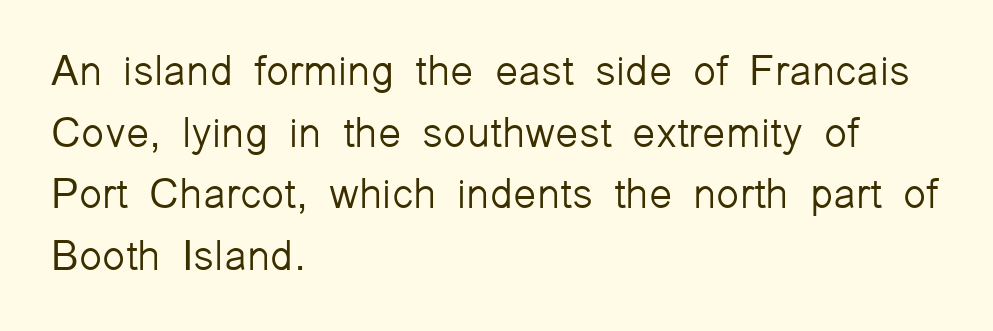
The image shows 42 px light sans-serif type, upright; set left-aligned, normal line spacing (1.47x), normal letter spacing, not underlined; low stroke contrast and a medium x-height.
